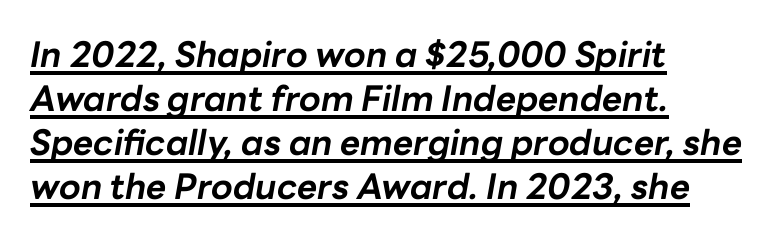
Q: Is the text bold? A: Yes.
Q: Is the text italic (slanted)? A: Yes, it leans right by about 10 degrees.
Q: Is the text underlined? A: Yes.
Q: How is the paragraph aligned? A: Left-aligned.
Q: Is the spacing between letters normal or unusually wide? A: Normal.
Q: Is the spacing between lines tight, normal or loose? A: Normal.
Q: Width (condensed, normal, or wide)? A: Normal.
Q: Stroke contrast? A: Low.
Q: x-height? A: Medium.
Q: Monospaced? A: No.
